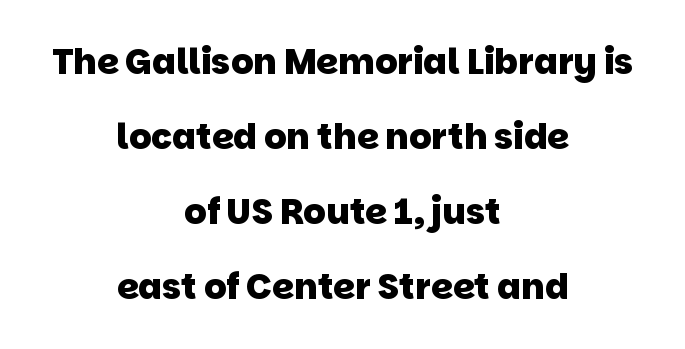
The passage shown is typed in a proportional face where columns would drift. Letterform terminals end flat and unadorned throughout the passage. These lines carry a lot of weight — the face is fully bold. Letter spacing: default. Line starts and ends both wander, symmetrically. If you measured baseline to baseline, you'd find a long distance.
